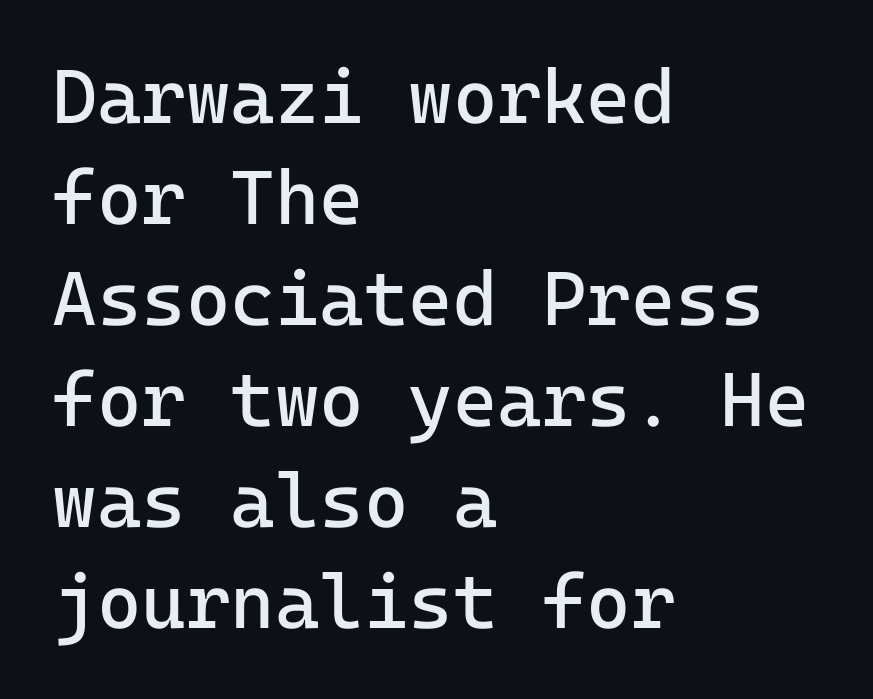
The cut favours lightness, reaching ordinary text weight at its darkest. Caption: standard tracking, unaltered. The paragraph has a hard left edge and a soft right edge. The letters carry no serifs — their stems end cleanly without finishing strokes.
